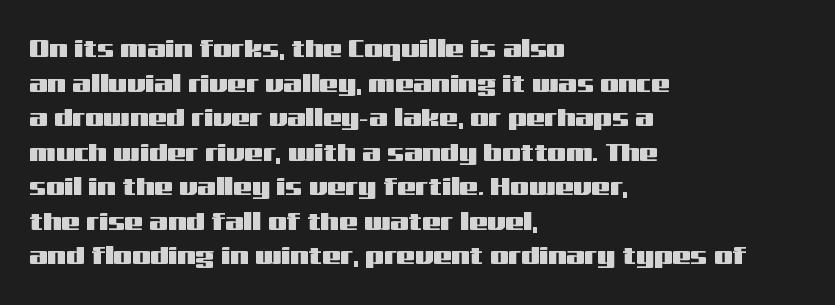
Q: Is the text italic (slanted)? A: No, it is upright.
Q: Is the text underlined? A: No.
Q: How is the paragraph aligned? A: Left-aligned.
Q: Is the spacing between letters normal or unusually wide? A: Normal.
Q: Is the spacing between lines tight, normal or loose? A: Normal.
